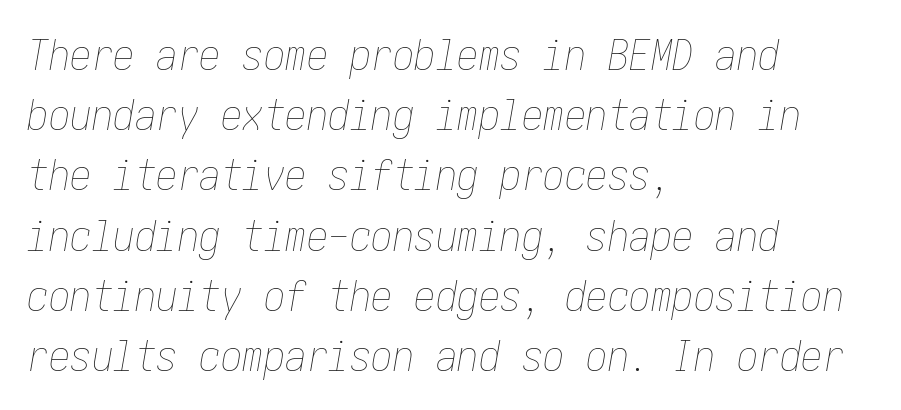
{"italic": "yes", "lean": "right", "slant_degrees": 10, "bold": "no", "weight": "thin", "width": "condensed", "stroke_contrast": "low", "x_height": "medium", "underline": "no", "align": "left", "line_spacing": "normal", "line_spacing_ratio": 1.4, "letter_spacing": "normal", "letter_spacing_em": 0.0, "glyph_px": 43}
